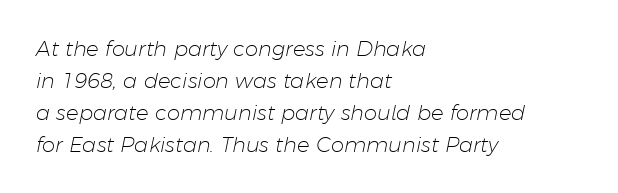
{"italic": "yes", "lean": "right", "slant_degrees": 11, "bold": "no", "underline": "no", "align": "left", "line_spacing": "normal", "line_spacing_ratio": 1.52, "letter_spacing": "normal", "letter_spacing_em": 0.0, "glyph_px": 21}
